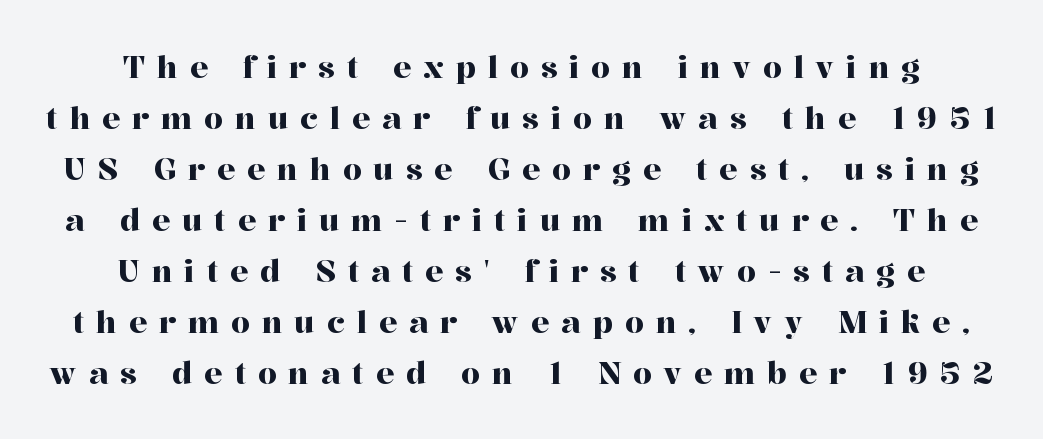
Leftover space on each line is divided equally before and after the words. Underline: absent. The letters are spread apart with noticeably loose tracking. Each letter keeps its own natural width here, so spacing adapts to shape. Font category for this specimen: serif.
